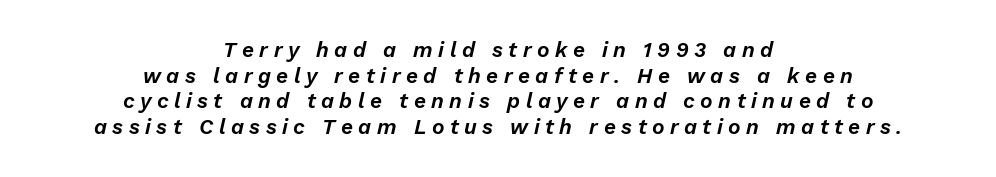
The image shows 21 px text type, italic (leaning right); set centered, line spacing 1.22x, unusually wide letter spacing (+0.26 em), not underlined.
